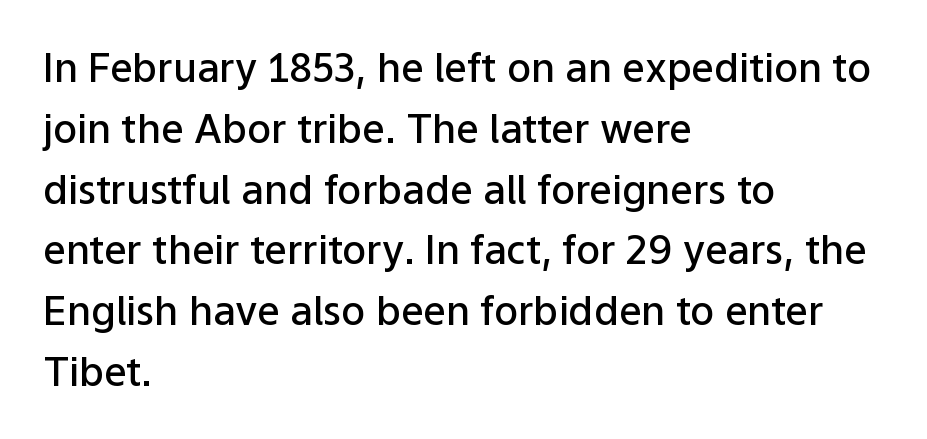
The image shows 40 px semibold sans-serif type, upright; set left-aligned, normal line spacing (1.52x), normal letter spacing, not underlined; low stroke contrast and a medium x-height.
